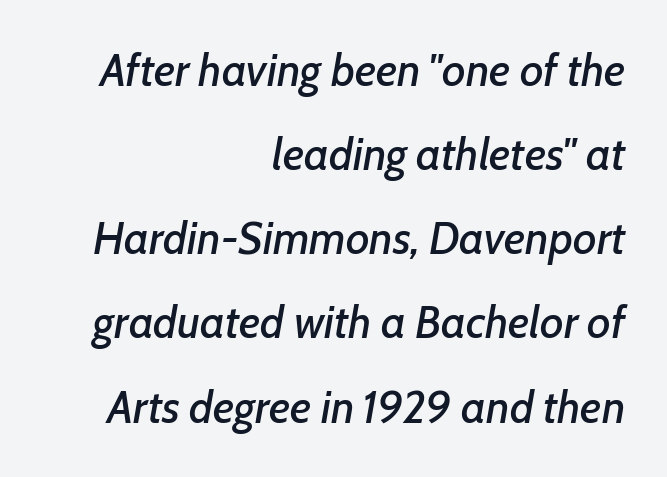
Q: Is the text italic (slanted)? A: Yes, it leans right by about 7 degrees.
Q: Is the text underlined? A: No.
Q: How is the paragraph aligned? A: Right-aligned.
Q: Is the spacing between letters normal or unusually wide? A: Normal.
Q: Width (condensed, normal, or wide)? A: Normal.
Q: Stroke contrast? A: Low.
Q: x-height? A: Medium.
Q: Monospaced? A: No.
